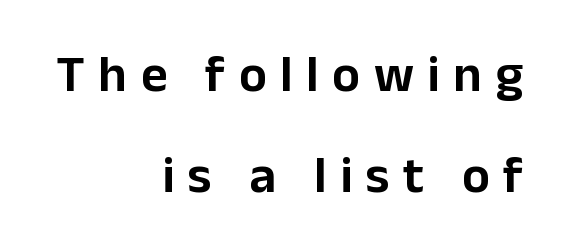
Italic? Not at all — the glyphs are vertical. The letters advance in unequal steps, a hallmark of proportional type. The rendering shows plain stroke endings on the letterforms — a sans-serif design. The horizontal fit of the characters is loose and conspicuously gappy. The zone under the glyphs is completely vacant. The lines in this sample share a right terminus and differ only in where they begin.
